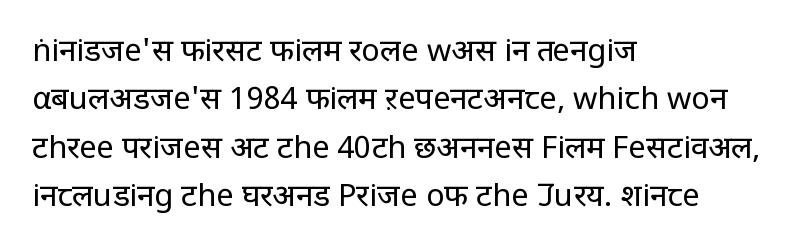
Counters stay open thanks to moderate or lighter strokes. The glyphs are unaccompanied by any horizontal stroke below them. Here the glyphs are tracked normally, forming tight word shapes. Is there much room between lines? A standard amount, neither cramped nor airy.
